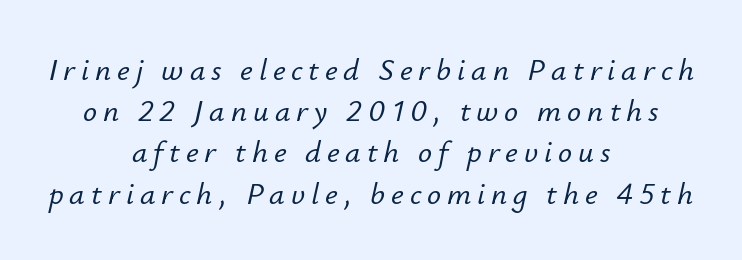
{"italic": "yes", "lean": "right", "slant_degrees": 12, "width": "normal", "stroke_contrast": "low", "x_height": "small", "monospaced": "no", "underline": "no", "align": "center", "line_spacing": "normal", "line_spacing_ratio": 1.33, "glyph_px": 31}
